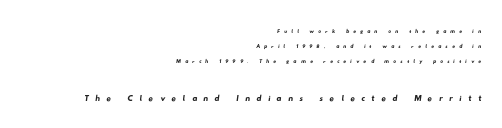
Q: Is the text underlined? A: No.
Q: How is the paragraph aligned? A: Right-aligned.
Q: Is the spacing between letters normal or unusually wide? A: Unusually wide.
Q: Is the spacing between lines tight, normal or loose? A: Tight.
Q: Which block of text is set in a larger size, the first (top) or the second (bottom)? A: The second (bottom) one.
